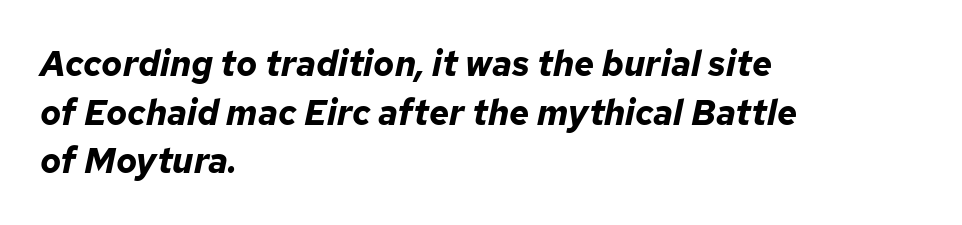
Q: Is the text bold? A: Yes.
Q: Is the text italic (slanted)? A: Yes, it leans right by about 12 degrees.
Q: Is the text underlined? A: No.
Q: How is the paragraph aligned? A: Left-aligned.
Q: Is the spacing between letters normal or unusually wide? A: Normal.
Q: Is the spacing between lines tight, normal or loose? A: Normal.
Q: Width (condensed, normal, or wide)? A: Normal.
Q: Stroke contrast? A: Low.
Q: x-height? A: Medium.
Q: Monospaced? A: No.
